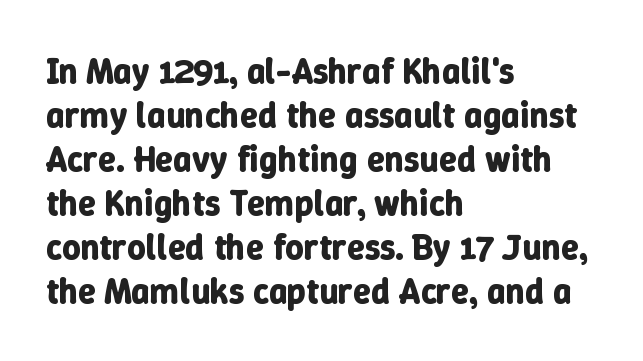
{"italic": "no", "bold": "yes", "weight": "bold", "width": "normal", "stroke_contrast": "low", "x_height": "medium", "monospaced": "no", "underline": "no", "align": "left", "line_spacing_ratio": 1.22, "letter_spacing": "normal", "letter_spacing_em": 0.0, "glyph_px": 36}
